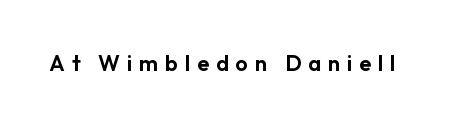
Q: Is the text italic (slanted)? A: No, it is upright.
Q: Is the text underlined? A: No.
Q: Is the spacing between letters normal or unusually wide? A: Unusually wide.
